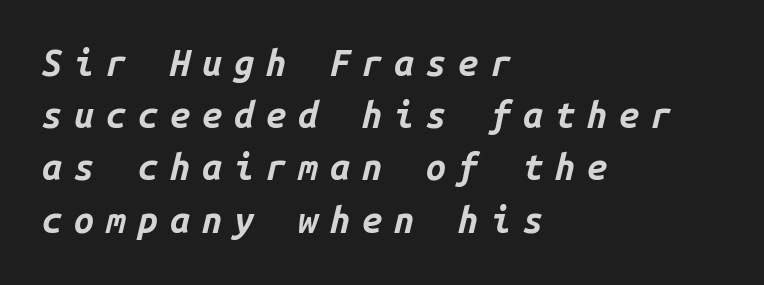
{"italic": "yes", "lean": "right", "slant_degrees": 14, "bold": "yes", "weight": "bold", "width": "normal", "stroke_contrast": "low", "x_height": "medium", "monospaced": "yes", "underline": "no", "align": "left", "line_spacing": "normal", "line_spacing_ratio": 1.45, "letter_spacing": "wide", "letter_spacing_em": 0.33, "glyph_px": 36}
